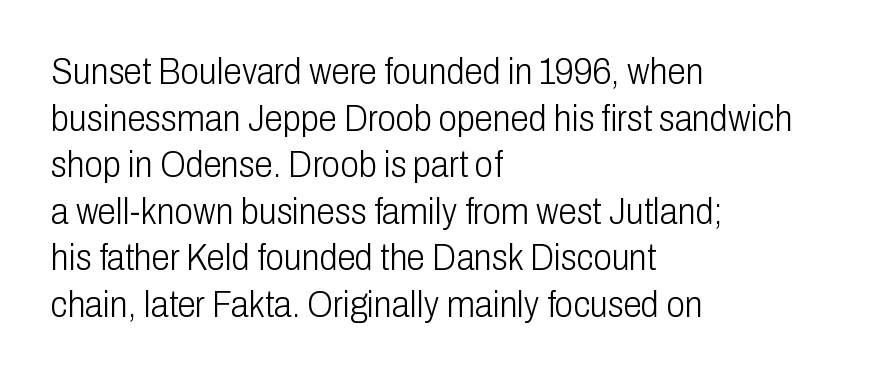
Q: Is the text bold? A: No.
Q: Is the text italic (slanted)? A: No, it is upright.
Q: Is the typeface a serif or a sans-serif typeface? A: Sans-serif.
Q: Is the text underlined? A: No.
Q: How is the paragraph aligned? A: Left-aligned.
Q: Is the spacing between letters normal or unusually wide? A: Normal.
Q: Is the spacing between lines tight, normal or loose? A: Normal.
Q: Width (condensed, normal, or wide)? A: Condensed.
Q: Stroke contrast? A: Low.
Q: x-height? A: Medium.
Q: Monospaced? A: No.
